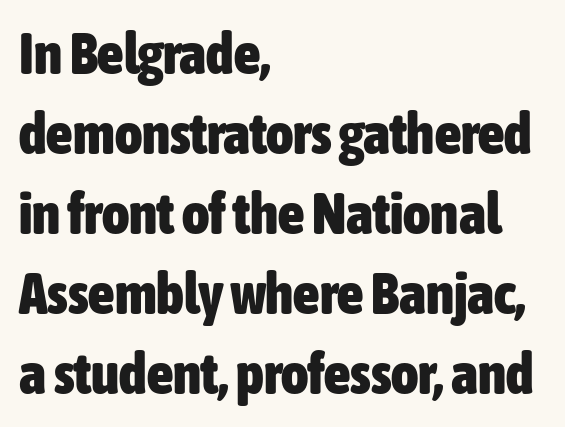
The image shows 58 px heavy, condensed sans-serif type, upright; set left-aligned, normal line spacing (1.38x), normal letter spacing, not underlined; low stroke contrast and a medium x-height.
